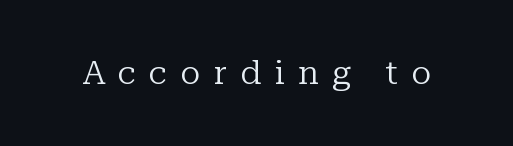
Unlike a clean sans, this face finishes its strokes with serifs. A typesetter would mark this as roman, not italic. The letters look calm and open, with moderate or lighter stems. The passage shown is not underscored anywhere. These lines are rendered in a variable-pitch font. Loose tracking; the words dissolve into strings of separated letters.
